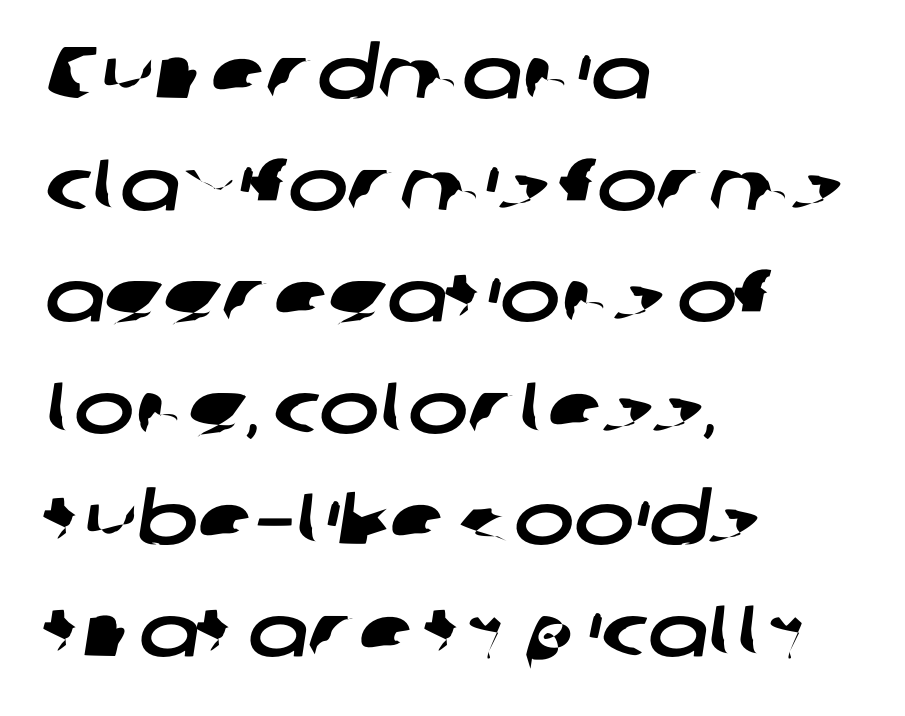
Caption: multi-line text, flush left, ragged right. Observe the absence of serifs on each vertical stroke in this sample. The type is set solid horizontally, with unmodified tracking. The vertical gap from one line to the next is medium. These lines are rendered in a variable-pitch font.
